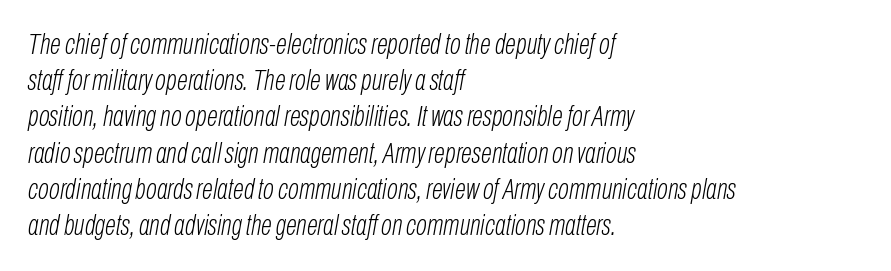
Q: Is the text bold? A: No.
Q: Is the text italic (slanted)? A: Yes, it leans right by about 10 degrees.
Q: Is the text underlined? A: No.
Q: How is the paragraph aligned? A: Left-aligned.
Q: Is the spacing between letters normal or unusually wide? A: Normal.
Q: Is the spacing between lines tight, normal or loose? A: Normal.
Q: Width (condensed, normal, or wide)? A: Condensed.
Q: Stroke contrast? A: Low.
Q: x-height? A: Medium.
Q: Monospaced? A: No.
